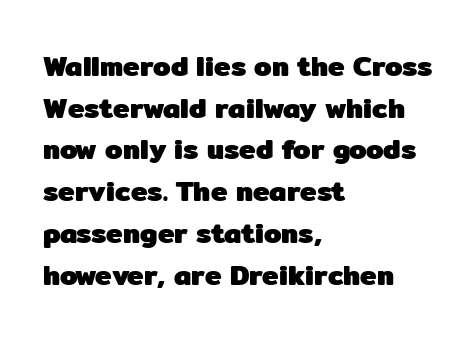
The image shows 28 px heavy sans-serif type, upright; set left-aligned, normal line spacing (1.49x), normal letter spacing, not underlined; low stroke contrast and a medium x-height.
